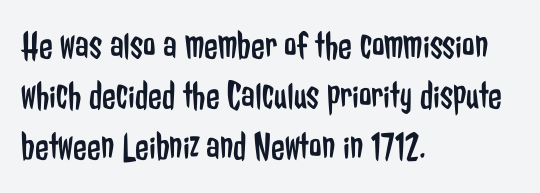
Is the letter spacing exaggerated? No — it looks like the ordinary default. Spacing verdict: proportional, widths tailored to each character. In terms of letterform style, serifs are entirely absent. This sample keeps an unexceptional amount of space between lines.
